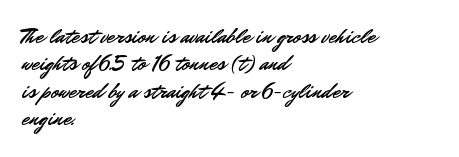
Letter spacing: default. Words float on clear page, feet unadorned. Is there much room between lines? A standard amount, neither cramped nor airy. Reading down the block, your eye returns to a fixed left position each line.
